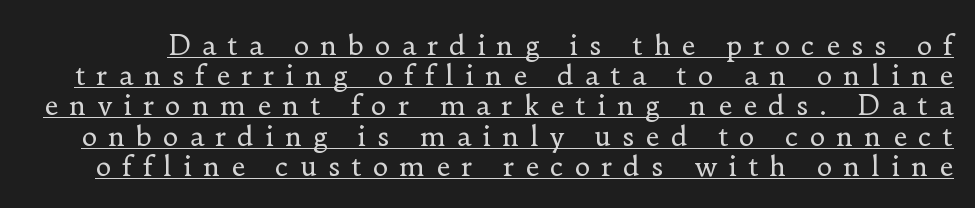
The image shows 27 px text type, upright; set tight line spacing (1.12x), unusually wide letter spacing (+0.4 em), underlined.
